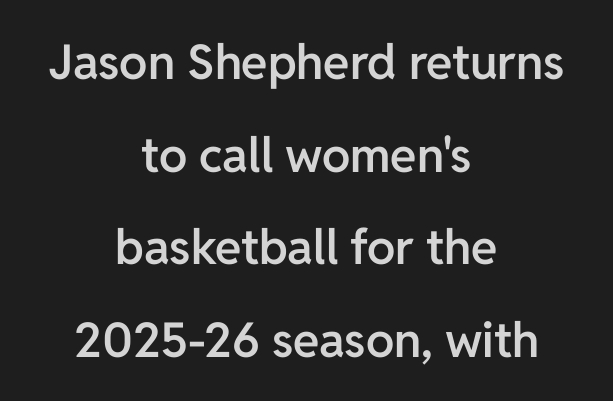
{"serif": "no", "italic": "no", "bold": "semi", "weight": "semibold", "width": "normal", "stroke_contrast": "low", "x_height": "medium", "monospaced": "no", "underline": "no", "align": "center", "line_spacing": "loose", "line_spacing_ratio": 1.93, "letter_spacing": "normal", "letter_spacing_em": 0.0, "glyph_px": 48}
